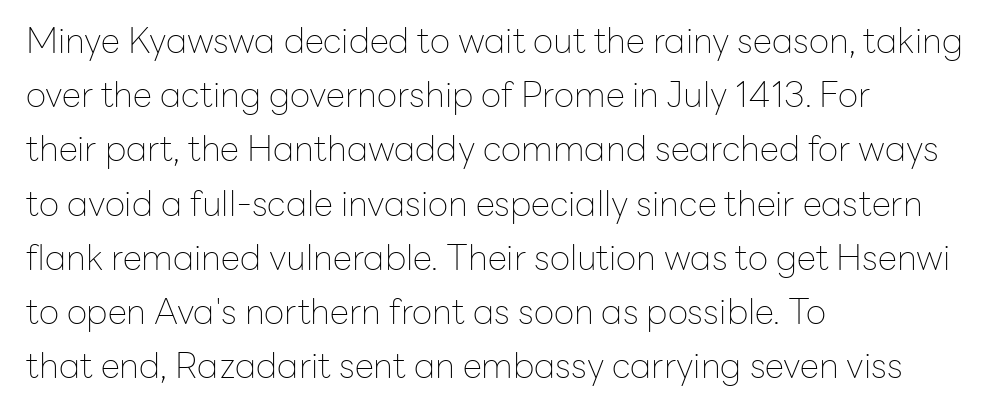
Q: Is the text bold? A: No.
Q: Is the text italic (slanted)? A: No, it is upright.
Q: Is the typeface a serif or a sans-serif typeface? A: Sans-serif.
Q: Is the text underlined? A: No.
Q: How is the paragraph aligned? A: Left-aligned.
Q: Is the spacing between letters normal or unusually wide? A: Normal.
Q: Is the spacing between lines tight, normal or loose? A: Normal.
Q: Width (condensed, normal, or wide)? A: Normal.
Q: Stroke contrast? A: Low.
Q: x-height? A: Medium.
Q: Monospaced? A: No.
